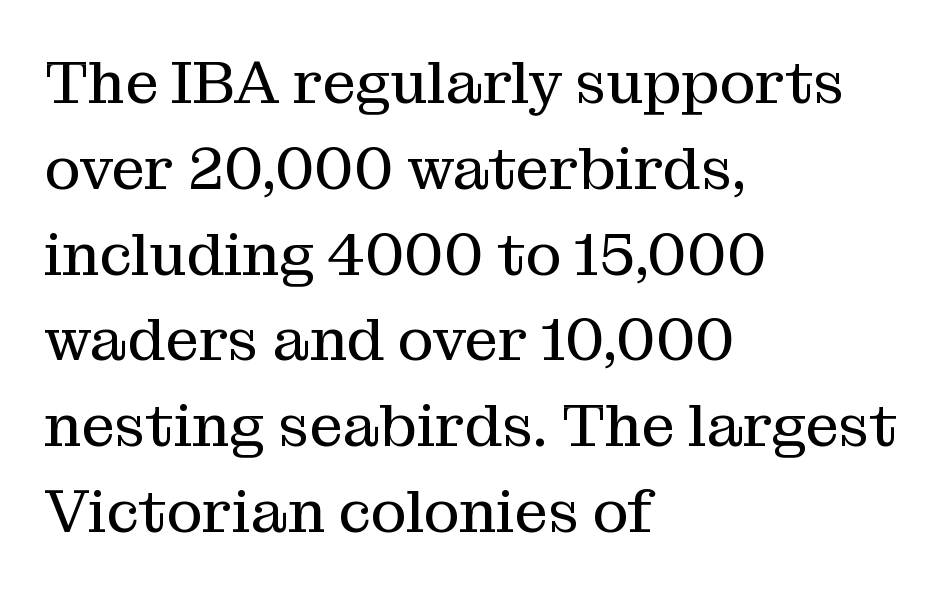
{"serif": "yes", "italic": "no", "bold": "no", "weight": "regular", "width": "normal", "stroke_contrast": "medium", "x_height": "medium", "monospaced": "no", "underline": "no", "align": "left", "line_spacing": "normal", "line_spacing_ratio": 1.43, "letter_spacing": "normal", "letter_spacing_em": 0.0, "glyph_px": 60}
